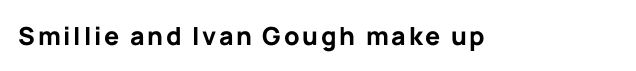
Weight check: bold — yes, fully. Ascenders rise straight up at ninety degrees. The string is rendered with underlining switched off.
